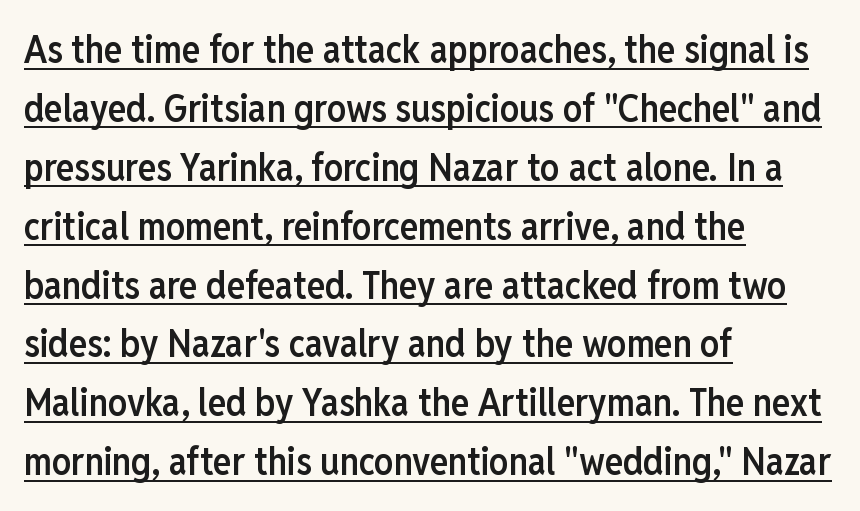
{"serif": "no", "italic": "no", "bold": "semi", "weight": "semibold", "width": "condensed", "stroke_contrast": "low", "x_height": "medium", "monospaced": "no", "underline": "yes", "align": "left", "line_spacing": "normal", "line_spacing_ratio": 1.55, "letter_spacing": "normal", "letter_spacing_em": 0.0, "glyph_px": 38}
